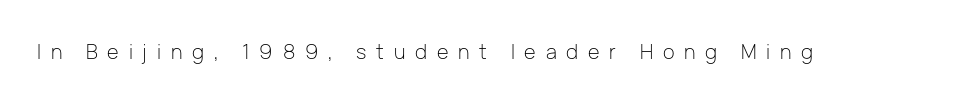
Q: Is the text bold? A: No.
Q: Is the text italic (slanted)? A: No, it is upright.
Q: Is the text underlined? A: No.
Q: Is the spacing between letters normal or unusually wide? A: Unusually wide.
